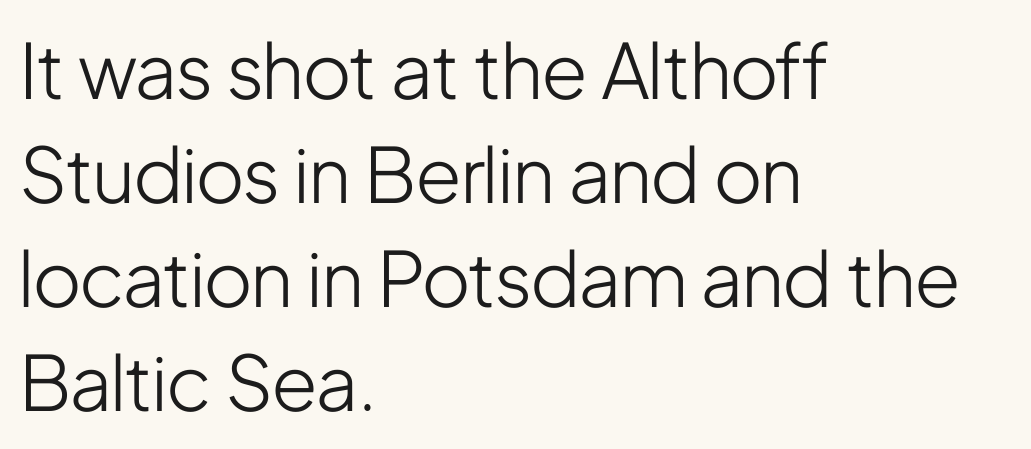
Italic: no, the glyphs are upright roman. Ink coverage per letter is moderate at most. Caption: multi-line text, flush left, ragged right. These lines are composed in type without serifs. Words float on clear page, feet unadorned.
